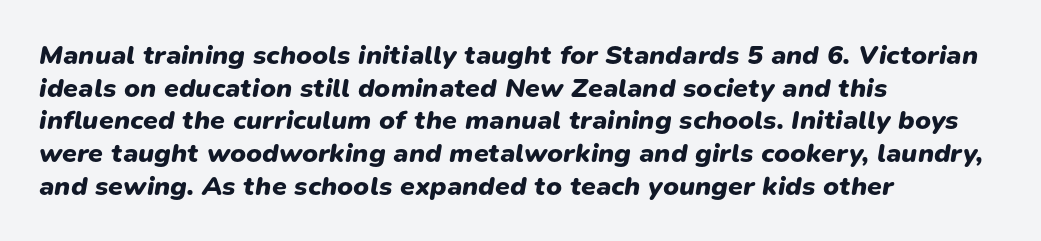
Q: Is the text bold? A: Yes.
Q: Is the text italic (slanted)? A: Yes, it leans right by about 9 degrees.
Q: Is the text underlined? A: No.
Q: How is the paragraph aligned? A: Left-aligned.
Q: Is the spacing between letters normal or unusually wide? A: Normal.
